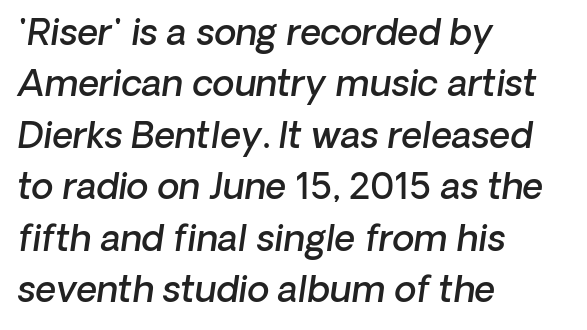
The image shows 36 px semibold sans-serif type; set left-aligned, normal line spacing (1.43x), normal letter spacing, not underlined; low stroke contrast and a medium x-height.
